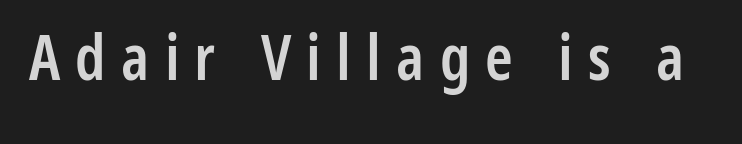
{"serif": "no", "italic": "no", "bold": "semi", "weight": "semibold", "width": "condensed", "stroke_contrast": "low", "x_height": "medium", "monospaced": "no", "underline": "no", "letter_spacing": "wide", "letter_spacing_em": 0.24, "glyph_px": 63}
